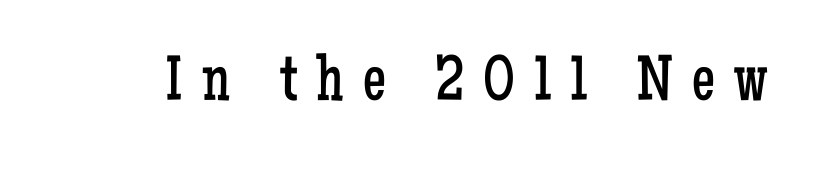
The image shows 65 px regular-weight, condensed serif type, upright; set unusually wide letter spacing (+0.29 em), not underlined; low stroke contrast and a medium x-height.
